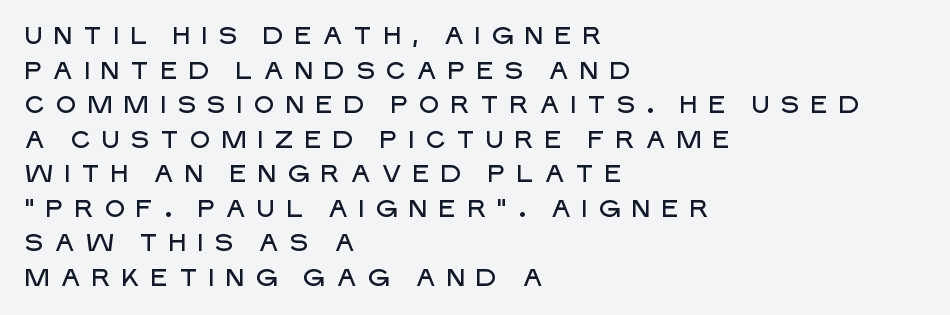
The image shows 24 px text type, upright; set left-aligned, normal line spacing (1.44x), unusually wide letter spacing (+0.4 em), not underlined.
